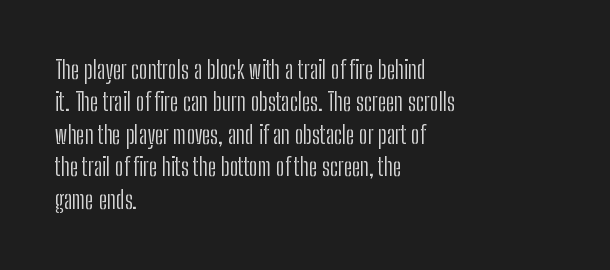
The image shows 24 px text type, upright; set left-aligned, normal line spacing (1.35x), normal letter spacing, not underlined.
